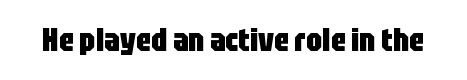
Q: Is the text bold? A: Yes.
Q: Is the text italic (slanted)? A: No, it is upright.
Q: Is the typeface a serif or a sans-serif typeface? A: Sans-serif.
Q: Is the text underlined? A: No.
Q: Is the spacing between letters normal or unusually wide? A: Normal.
Q: Width (condensed, normal, or wide)? A: Condensed.
Q: Stroke contrast? A: Low.
Q: x-height? A: Large.
Q: Monospaced? A: No.
